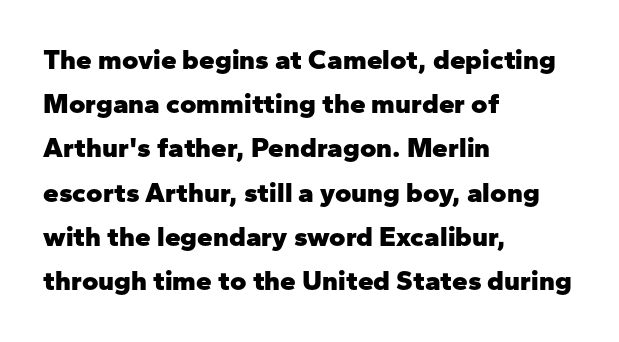
{"serif": "no", "italic": "no", "bold": "yes", "weight": "heavy", "width": "normal", "stroke_contrast": "low", "x_height": "medium", "monospaced": "no", "underline": "no", "align": "left", "line_spacing": "normal", "line_spacing_ratio": 1.58, "letter_spacing": "normal", "letter_spacing_em": 0.0, "glyph_px": 28}
